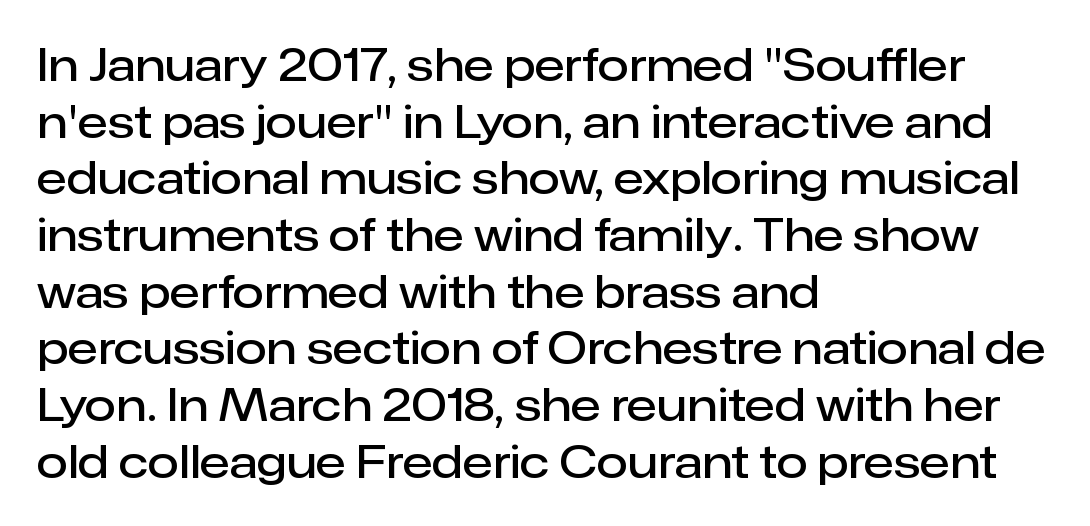
{"serif": "no", "italic": "no", "bold": "semi", "weight": "semibold", "width": "normal", "stroke_contrast": "low", "x_height": "medium", "monospaced": "no", "underline": "no", "align": "left", "line_spacing": "normal", "line_spacing_ratio": 1.26, "letter_spacing": "normal", "letter_spacing_em": 0.0, "glyph_px": 45}
